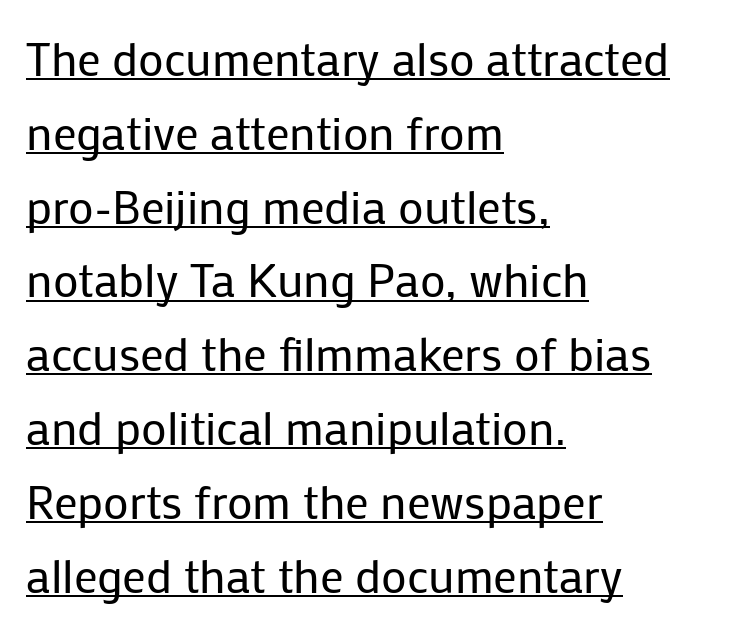
Rendered with straight, roman letterforms. Compared with a centered layout, this one pins lines to the left instead. Nothing sits at the stroke ends, so this counts as sans-serif. Looks like someone drew a line under every word here.
